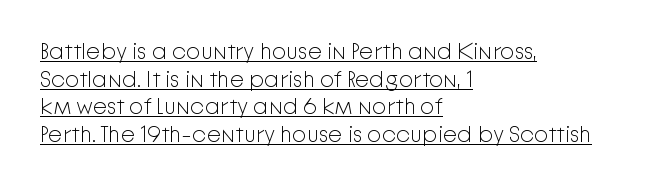
{"italic": "no", "bold": "no", "underline": "yes", "align": "left", "line_spacing_ratio": 1.2, "letter_spacing": "normal", "letter_spacing_em": 0.0, "glyph_px": 23}
